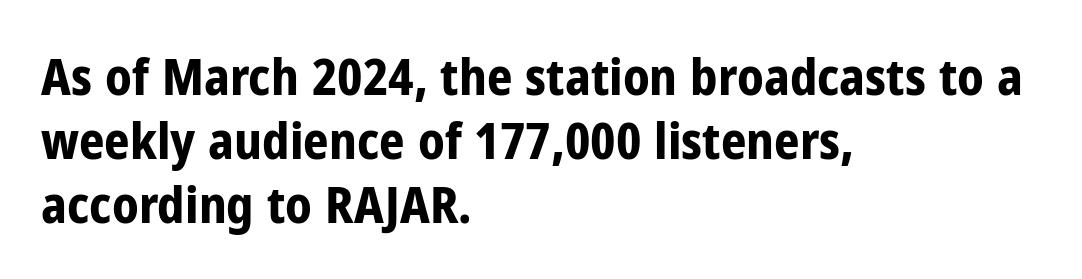
{"serif": "no", "italic": "no", "bold": "yes", "weight": "bold", "width": "condensed", "stroke_contrast": "low", "x_height": "medium", "monospaced": "no", "underline": "no", "align": "left", "line_spacing": "normal", "line_spacing_ratio": 1.28, "letter_spacing": "normal", "letter_spacing_em": 0.0, "glyph_px": 50}
